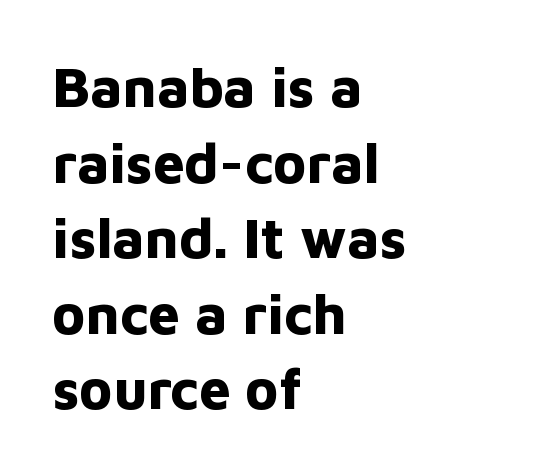
Q: Is the text bold? A: Yes.
Q: Is the text italic (slanted)? A: No, it is upright.
Q: Is the typeface a serif or a sans-serif typeface? A: Sans-serif.
Q: Is the text underlined? A: No.
Q: How is the paragraph aligned? A: Left-aligned.
Q: Is the spacing between letters normal or unusually wide? A: Normal.
Q: Is the spacing between lines tight, normal or loose? A: Normal.
Q: Width (condensed, normal, or wide)? A: Normal.
Q: Stroke contrast? A: Low.
Q: x-height? A: Medium.
Q: Monospaced? A: No.
